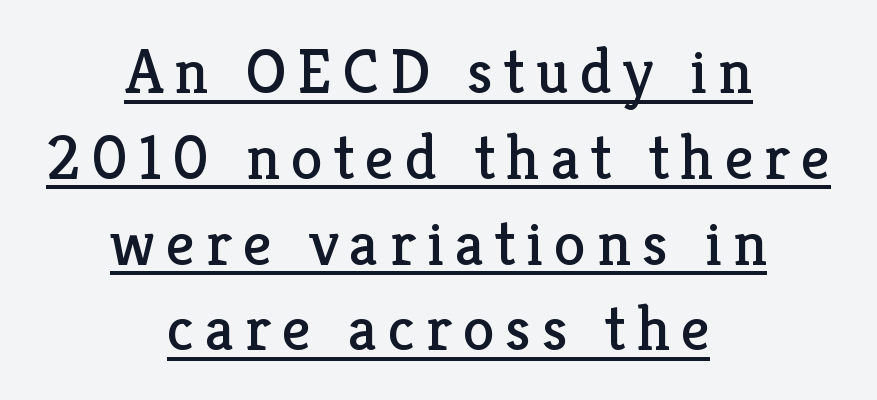
Q: Is the text bold? A: No.
Q: Is the text italic (slanted)? A: No, it is upright.
Q: Is the typeface a serif or a sans-serif typeface? A: Serif.
Q: Is the text underlined? A: Yes.
Q: How is the paragraph aligned? A: Centered.
Q: Is the spacing between lines tight, normal or loose? A: Normal.
Q: Width (condensed, normal, or wide)? A: Normal.
Q: Stroke contrast? A: Low.
Q: x-height? A: Medium.
Q: Monospaced? A: No.
